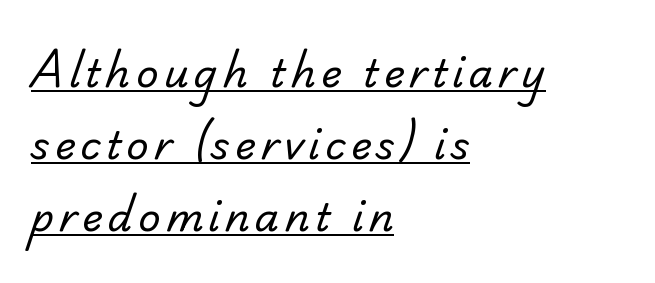
Does a line run under the words? Yes, clearly. Type style note: has serifs. The compositor pushed each line to the left boundary. The rendering uses natural spacing where letterforms have individual widths. The typeface has the unassuming heft of standard copy or less.
